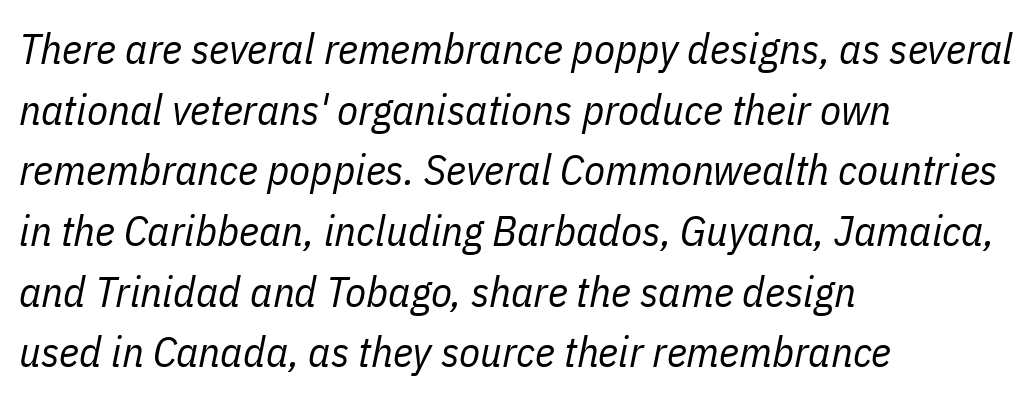
One glance says typical: line gaps are just what's usual. The weight tops out at a normal text grade. These lines are rendered in a variable-pitch font. The font's italic variant was chosen for this text.
